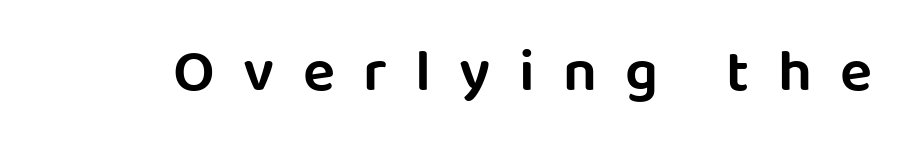
The image shows 60 px sans-serif type, upright; set unusually wide letter spacing (+0.47 em), not underlined; low stroke contrast and a large x-height.
